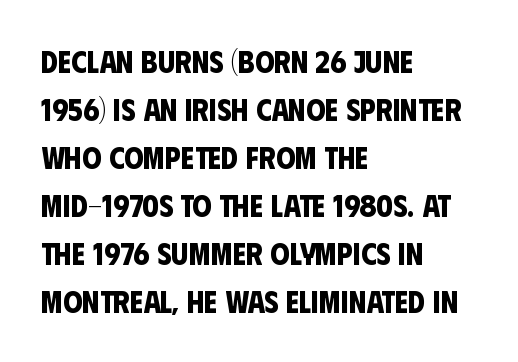
Nothing sits at the stroke ends, so this counts as sans-serif. The typesetting leans heavy: a genuine bold. How would I describe the line gaps? Plain and ordinary. The letters advance in unequal steps, a hallmark of proportional type. No extra tracking has been applied to these lines. Bare-footed words on every line.
